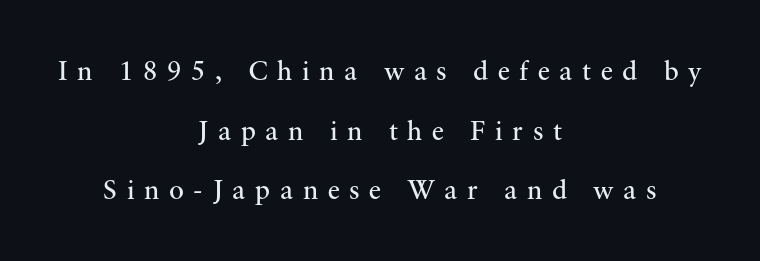
The image shows 28 px regular-weight serif type, upright; set centered, loose line spacing (2.13x), unusually wide letter spacing (+0.34 em), not underlined; medium stroke contrast and a small x-height.
